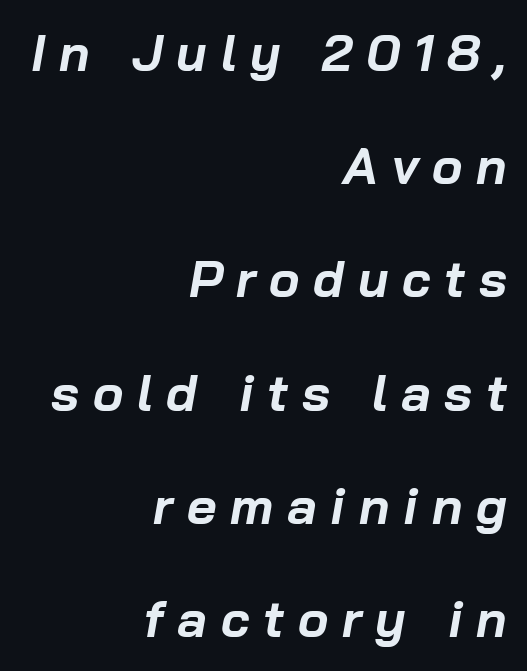
Q: Is the text bold? A: Yes.
Q: Is the text italic (slanted)? A: Yes, it leans right by about 10 degrees.
Q: Is the text underlined? A: No.
Q: How is the paragraph aligned? A: Right-aligned.
Q: Is the spacing between letters normal or unusually wide? A: Unusually wide.
Q: Is the spacing between lines tight, normal or loose? A: Loose.
Q: Width (condensed, normal, or wide)? A: Normal.
Q: Stroke contrast? A: Low.
Q: x-height? A: Medium.
Q: Monospaced? A: No.
